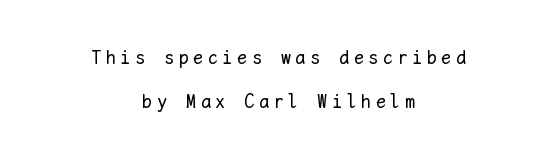
The image shows 20 px text type, upright; set centered, loose line spacing (2.2x), unusually wide letter spacing (+0.23 em), not underlined.
